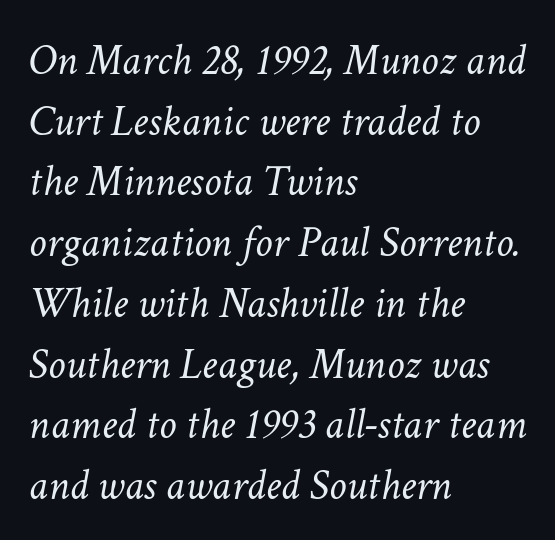
Q: Is the text bold? A: No.
Q: Is the text italic (slanted)? A: Yes, it leans right by about 11 degrees.
Q: Is the text underlined? A: No.
Q: How is the paragraph aligned? A: Left-aligned.
Q: Is the spacing between letters normal or unusually wide? A: Normal.
Q: Is the spacing between lines tight, normal or loose? A: Normal.
Q: Width (condensed, normal, or wide)? A: Normal.
Q: Stroke contrast? A: Low.
Q: x-height? A: Medium.
Q: Monospaced? A: No.
